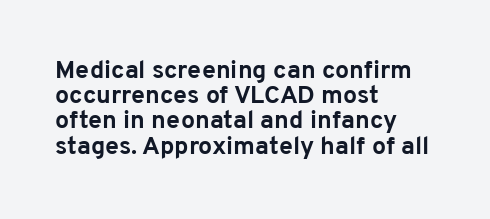
The image shows 25 px bold type, upright; set left-aligned, tight line spacing (1.01x), normal letter spacing, not underlined.
